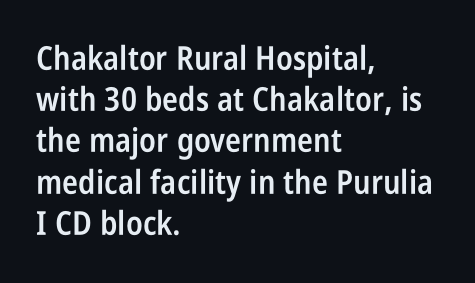
Firm but not heavy-handed strokes: this text is semibold. The axis of the letterforms is exactly vertical. The lines are quadded left. Think of a printed novel: that variable character pitch is what you see here. Beneath every word, the page is bare. Regular leading.
